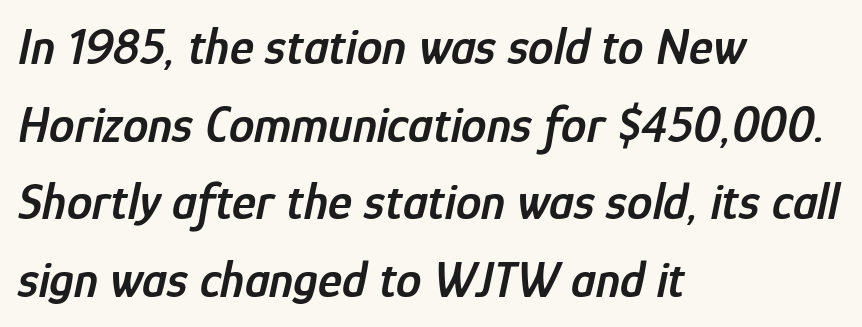
Q: Is the text bold? A: Semi-bold.
Q: Is the text italic (slanted)? A: Yes, it leans right by about 12 degrees.
Q: Is the text underlined? A: No.
Q: How is the paragraph aligned? A: Left-aligned.
Q: Is the spacing between letters normal or unusually wide? A: Normal.
Q: Is the spacing between lines tight, normal or loose? A: Normal.
Q: Width (condensed, normal, or wide)? A: Condensed.
Q: Stroke contrast? A: Low.
Q: x-height? A: Medium.
Q: Monospaced? A: No.
